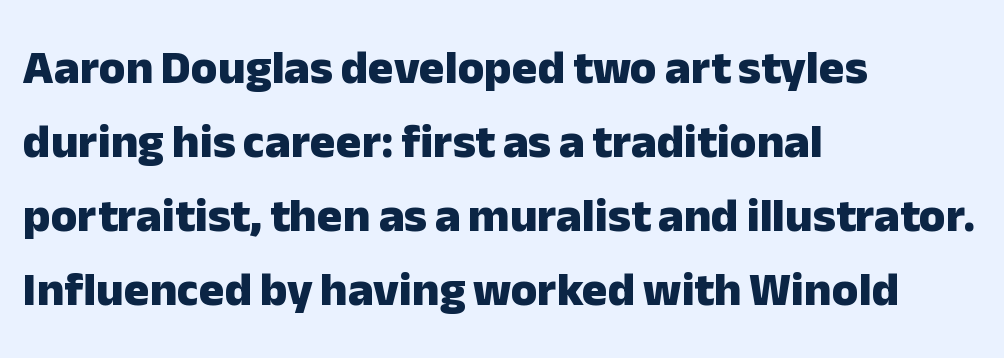
The image shows 48 px heavy sans-serif type, upright; set left-aligned, normal line spacing (1.54x), normal letter spacing, not underlined; low stroke contrast and a medium x-height.
